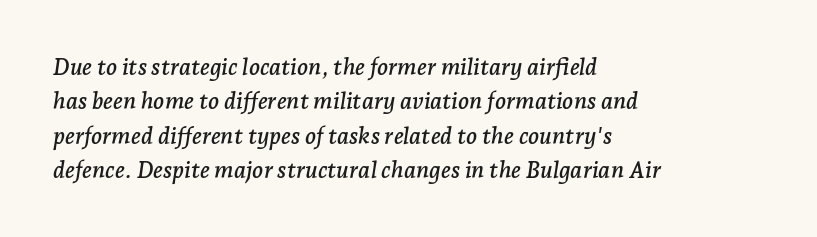
The image shows 23 px text type, italic (leaning right); set left-aligned, normal line spacing (1.49x), normal letter spacing, not underlined.
